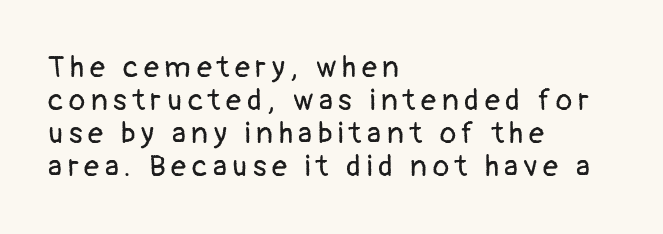
{"serif": "no", "italic": "no", "bold": "no", "weight": "regular", "width": "normal", "stroke_contrast": "low", "x_height": "medium", "monospaced": "no", "underline": "no", "align": "left", "line_spacing": "tight", "line_spacing_ratio": 1.1, "glyph_px": 30}
